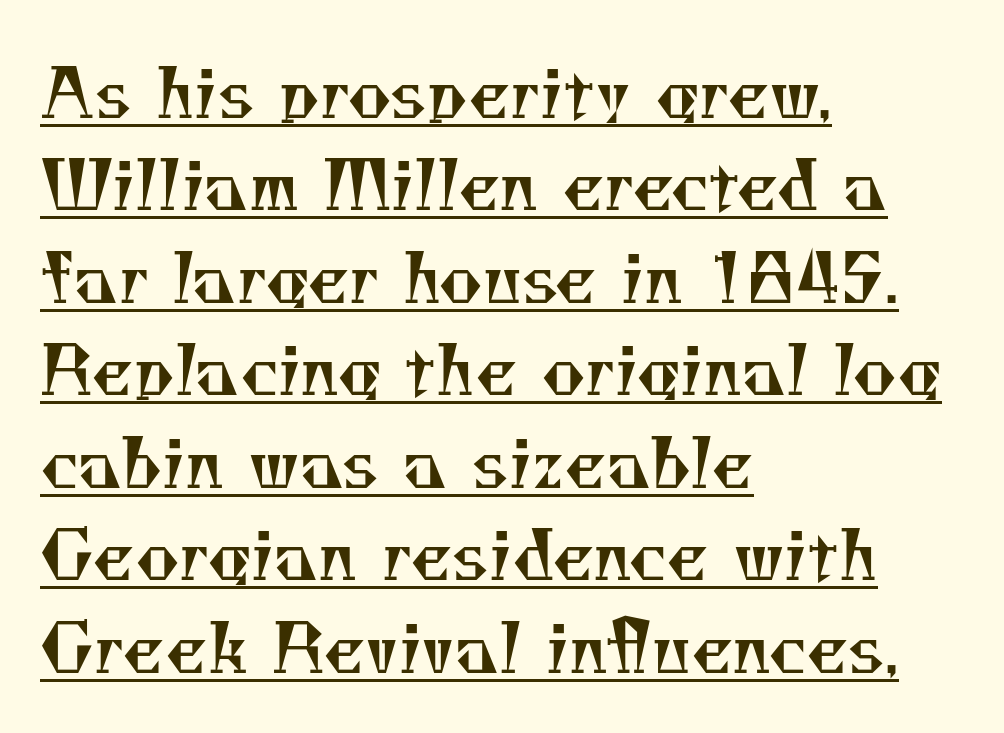
{"serif": "yes", "bold": "no", "weight": "regular", "width": "normal", "stroke_contrast": "medium", "x_height": "small", "monospaced": "no", "underline": "yes", "align": "left", "line_spacing": "normal", "line_spacing_ratio": 1.38, "letter_spacing": "normal", "letter_spacing_em": 0.0, "glyph_px": 67}
